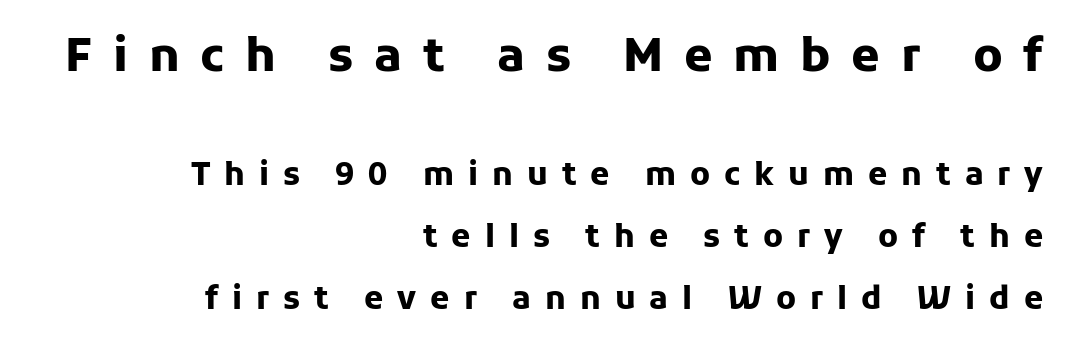
Q: Is the text bold? A: Yes.
Q: Is the text italic (slanted)? A: No, it is upright.
Q: Is the typeface a serif or a sans-serif typeface? A: Sans-serif.
Q: Is the text underlined? A: No.
Q: How is the paragraph aligned? A: Right-aligned.
Q: Is the spacing between letters normal or unusually wide? A: Unusually wide.
Q: Is the spacing between lines tight, normal or loose? A: Loose.
Q: Which block of text is set in a larger size, the first (top) or the second (bottom)? A: The first (top) one.
Q: Width (condensed, normal, or wide)? A: Normal.
Q: Stroke contrast? A: Low.
Q: x-height? A: Medium.
Q: Monospaced? A: No.
